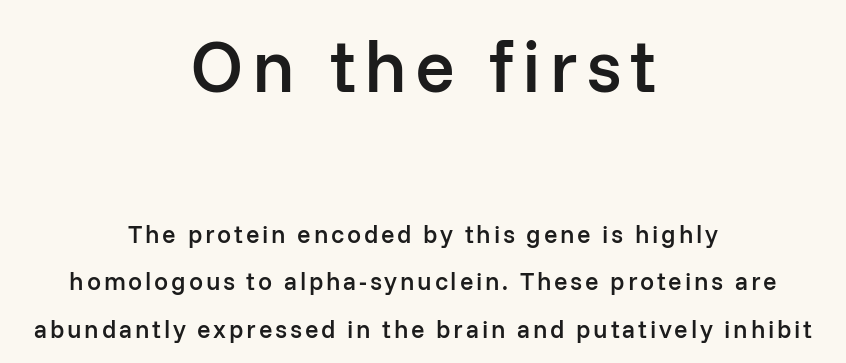
Q: Is the text bold? A: Semi-bold.
Q: Is the text italic (slanted)? A: No, it is upright.
Q: Is the typeface a serif or a sans-serif typeface? A: Sans-serif.
Q: Is the text underlined? A: No.
Q: How is the paragraph aligned? A: Centered.
Q: Is the spacing between lines tight, normal or loose? A: Loose.
Q: Which block of text is set in a larger size, the first (top) or the second (bottom)? A: The first (top) one.
Q: Width (condensed, normal, or wide)? A: Normal.
Q: Stroke contrast? A: Low.
Q: x-height? A: Medium.
Q: Monospaced? A: No.
